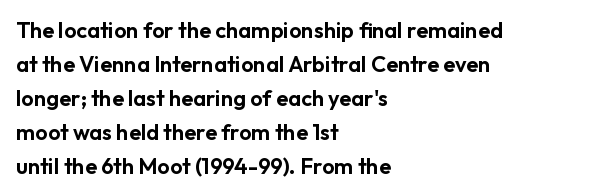
Q: Is the text italic (slanted)? A: No, it is upright.
Q: Is the text underlined? A: No.
Q: How is the paragraph aligned? A: Left-aligned.
Q: Is the spacing between letters normal or unusually wide? A: Normal.
Q: Is the spacing between lines tight, normal or loose? A: Normal.
